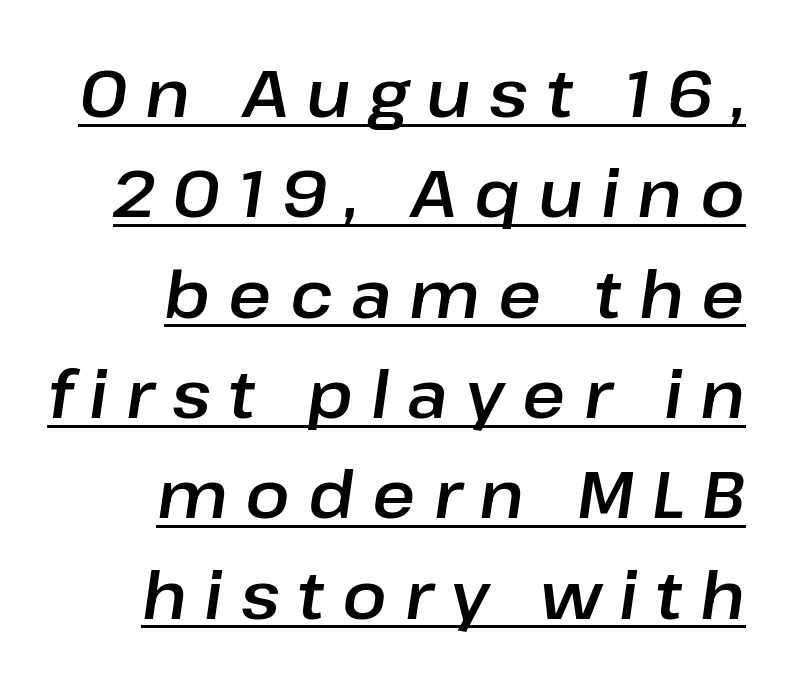
The image shows 66 px text type, italic (leaning right); set right-aligned, normal line spacing (1.52x), unusually wide letter spacing (+0.27 em), underlined; low stroke contrast and a medium x-height.
